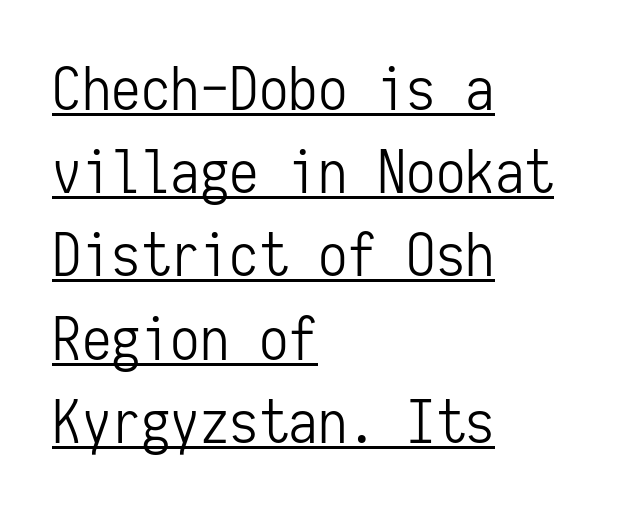
The image shows 59 px light, condensed sans-serif type, upright, monospaced; set left-aligned, normal line spacing (1.41x), normal letter spacing, underlined; low stroke contrast and a medium x-height.
